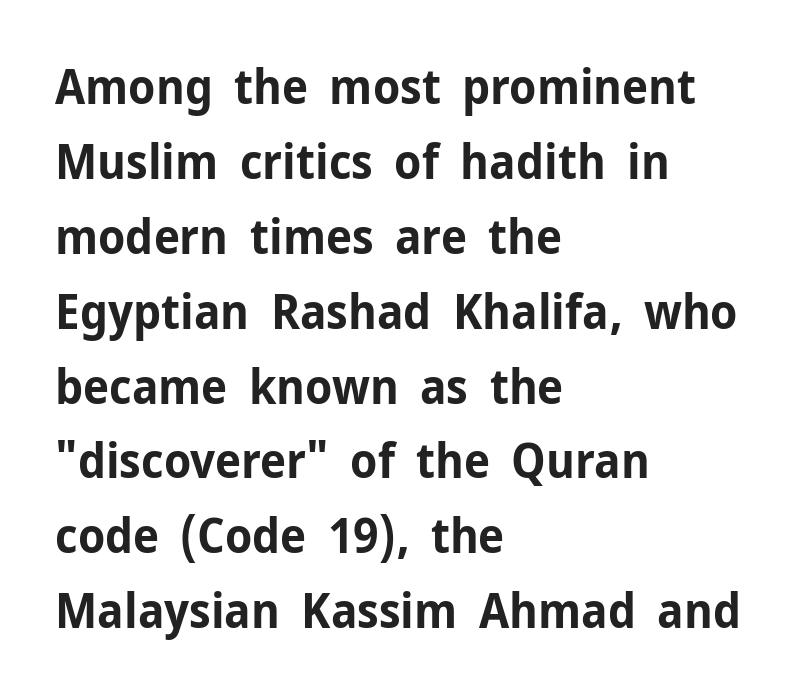
Q: Is the text bold? A: Yes.
Q: Is the text italic (slanted)? A: No, it is upright.
Q: Is the typeface a serif or a sans-serif typeface? A: Sans-serif.
Q: Is the text underlined? A: No.
Q: How is the paragraph aligned? A: Left-aligned.
Q: Is the spacing between letters normal or unusually wide? A: Normal.
Q: Is the spacing between lines tight, normal or loose? A: Normal.
Q: Width (condensed, normal, or wide)? A: Normal.
Q: Stroke contrast? A: Low.
Q: x-height? A: Medium.
Q: Monospaced? A: No.
